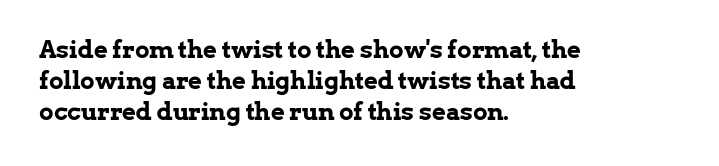
Q: Is the text bold? A: Yes.
Q: Is the text italic (slanted)? A: No, it is upright.
Q: Is the text underlined? A: No.
Q: How is the paragraph aligned? A: Left-aligned.
Q: Is the spacing between letters normal or unusually wide? A: Normal.
Q: Is the spacing between lines tight, normal or loose? A: Normal.
